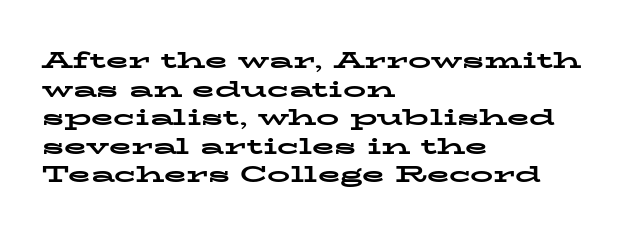
Every character sits straight up, as roman type does. Stroke thickness is high; the sample reads as a true bold. Inter-character spacing is left at the font's built-in metrics. Casual observation: everything's shoved over to the left. The specimen omits any rule beneath the text block's lines.
